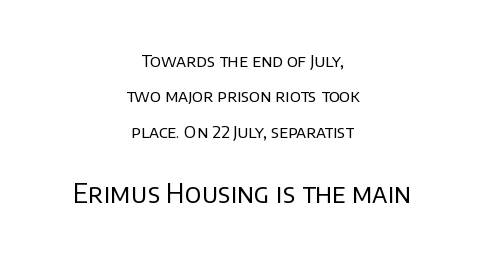
Type without underlining. The lettering stays uniformly vertical, giving the passage a roman look. Inter-character spacing is left at the font's built-in metrics. On a weight scale, this lands at 450 or below.
